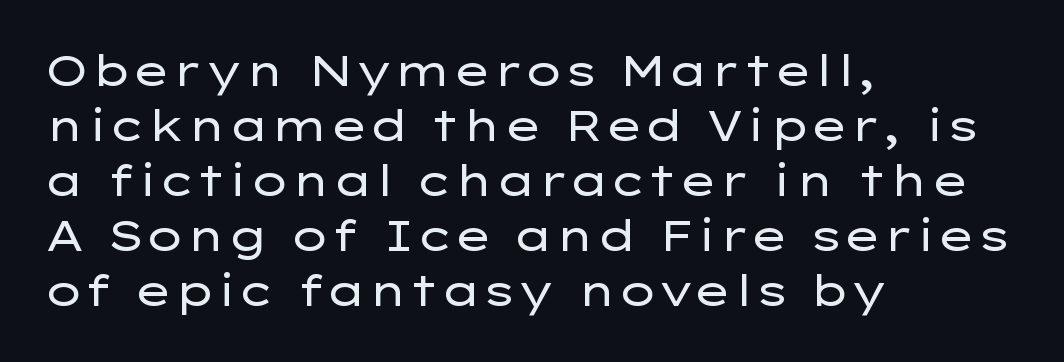
{"serif": "no", "italic": "no", "bold": "no", "weight": "regular", "width": "wide", "stroke_contrast": "low", "x_height": "medium", "monospaced": "no", "underline": "no", "align": "left", "line_spacing": "normal", "line_spacing_ratio": 1.31, "letter_spacing": "normal", "letter_spacing_em": 0.0, "glyph_px": 42}
